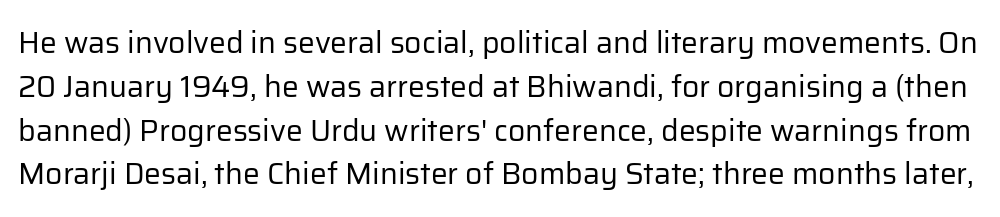
Letters rest on an invisible, unmarked baseline. Every stem runs plumb, perpendicular to the baseline. Character widths vary here, with narrow letters taking less room than wide ones. Tracking here is standard; glyphs follow each other at the usual distance. Is the stroke heavy? The answer is a plain regular-or-lighter. Is there much room between lines? A standard amount, neither cramped nor airy.
